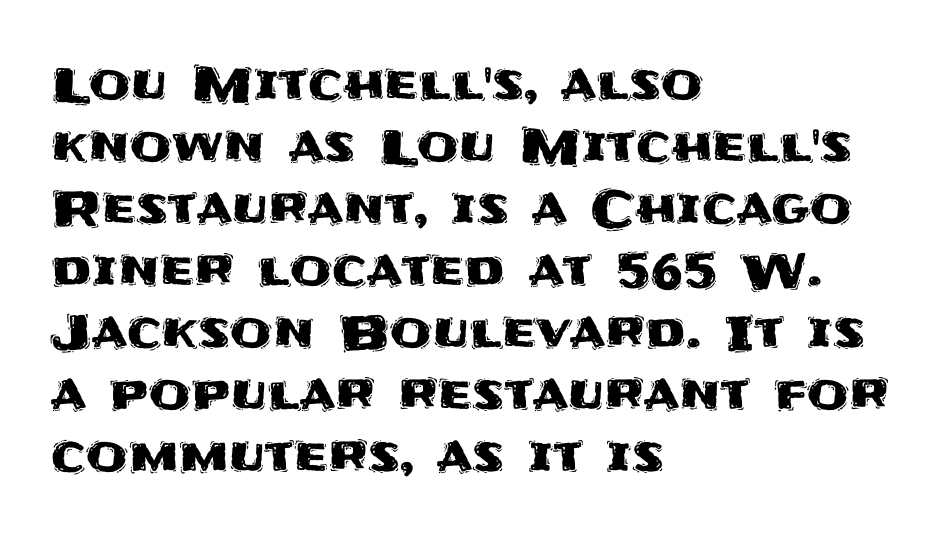
{"serif": "no", "italic": "no", "width": "normal", "stroke_contrast": "medium", "x_height": "large", "monospaced": "no", "underline": "no", "align": "left", "line_spacing": "normal", "line_spacing_ratio": 1.29, "letter_spacing": "normal", "letter_spacing_em": 0.0, "glyph_px": 48}
